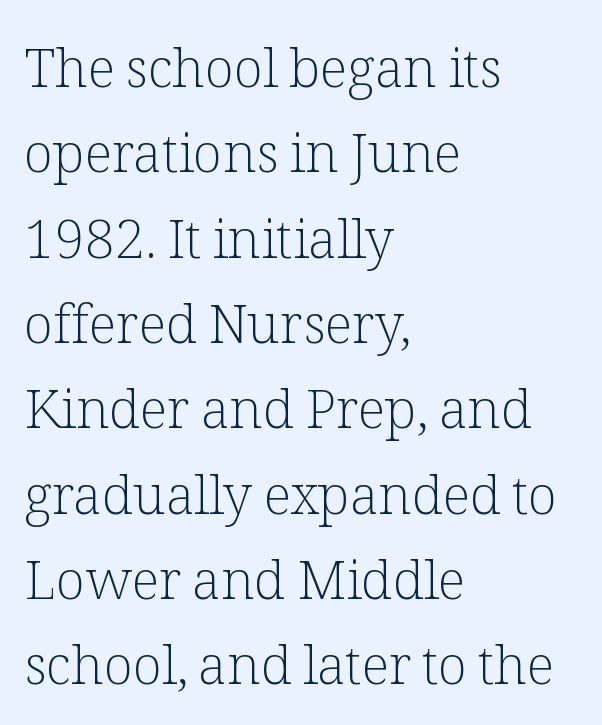
Q: Is the text bold? A: No.
Q: Is the text italic (slanted)? A: No, it is upright.
Q: Is the typeface a serif or a sans-serif typeface? A: Serif.
Q: Is the text underlined? A: No.
Q: How is the paragraph aligned? A: Left-aligned.
Q: Is the spacing between letters normal or unusually wide? A: Normal.
Q: Is the spacing between lines tight, normal or loose? A: Normal.
Q: Width (condensed, normal, or wide)? A: Normal.
Q: Stroke contrast? A: Low.
Q: x-height? A: Medium.
Q: Monospaced? A: No.
